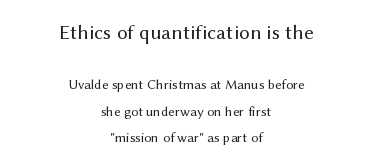
The image shows 21 px text type, upright; set centered, line spacing 1.89x, normal letter spacing, not underlined; the first (top) block is 1.5x larger.
